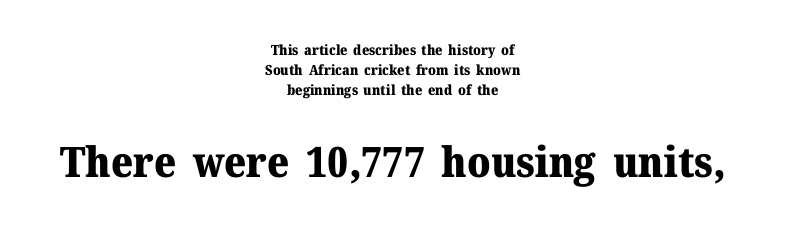
Looks like regular typesetting: each glyph gets only the width it needs. The face used here is seriffed, in the tradition of book romans. Top chunk: small. Bottom chunk: large. Beneath every word, the page is bare. Heavy-handed strokes throughout: this text is bold. You can tell it's not italic because the verticals are truly vertical.
